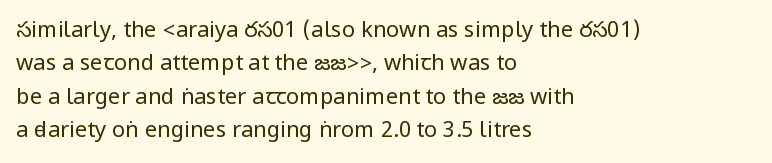
{"italic": "no", "bold": "no", "underline": "no", "align": "left", "line_spacing": "normal", "line_spacing_ratio": 1.52, "letter_spacing": "normal", "letter_spacing_em": 0.0, "glyph_px": 22}
